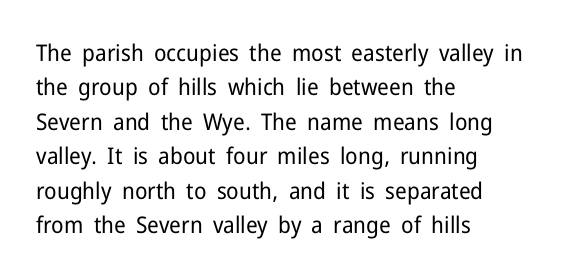
The image shows 23 px text type, upright; set left-aligned, normal line spacing (1.5x), normal letter spacing, not underlined.
